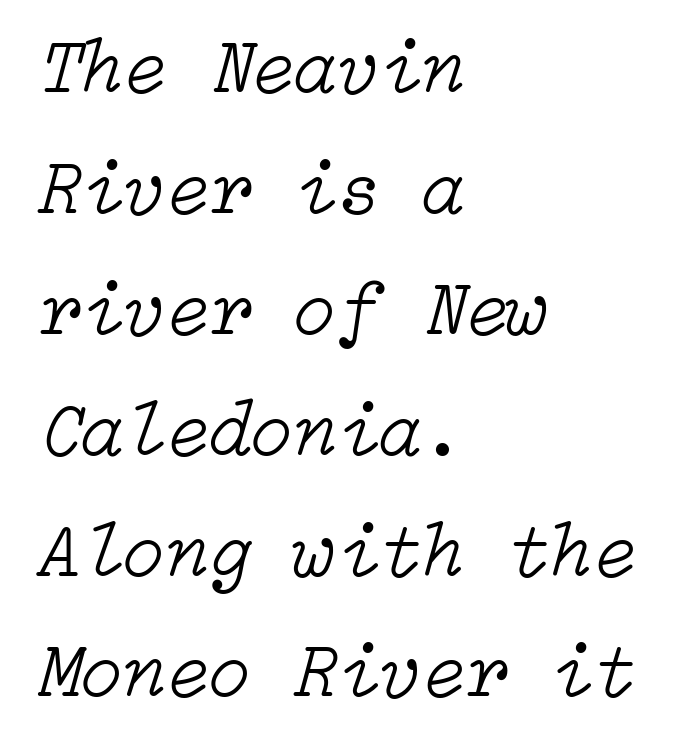
{"italic": "yes", "lean": "right", "slant_degrees": 15, "bold": "no", "weight": "light", "width": "normal", "stroke_contrast": "low", "x_height": "medium", "underline": "no", "align": "left", "line_spacing": "normal", "line_spacing_ratio": 1.55, "letter_spacing": "normal", "letter_spacing_em": 0.0, "glyph_px": 78}
